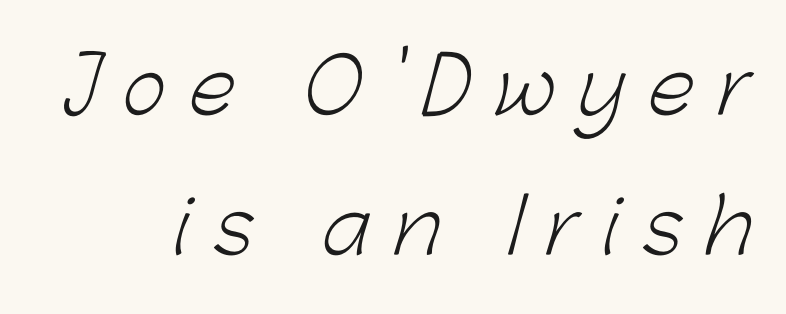
The image shows 75 px light sans-serif type; set line spacing 1.87x, unusually wide letter spacing (+0.32 em), not underlined; low stroke contrast and a medium x-height.
